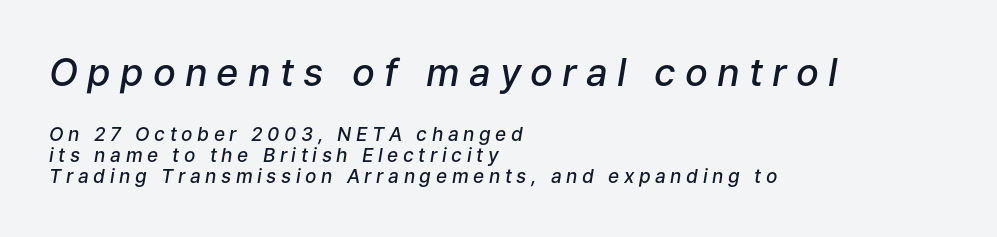
Q: Is the text bold? A: Semi-bold.
Q: Is the text italic (slanted)? A: Yes, it leans right by about 9 degrees.
Q: Is the text underlined? A: No.
Q: How is the paragraph aligned? A: Left-aligned.
Q: Is the spacing between letters normal or unusually wide? A: Unusually wide.
Q: Is the spacing between lines tight, normal or loose? A: Tight.
Q: Which block of text is set in a larger size, the first (top) or the second (bottom)? A: The first (top) one.
Q: Width (condensed, normal, or wide)? A: Normal.
Q: Stroke contrast? A: Low.
Q: x-height? A: Medium.
Q: Monospaced? A: No.
